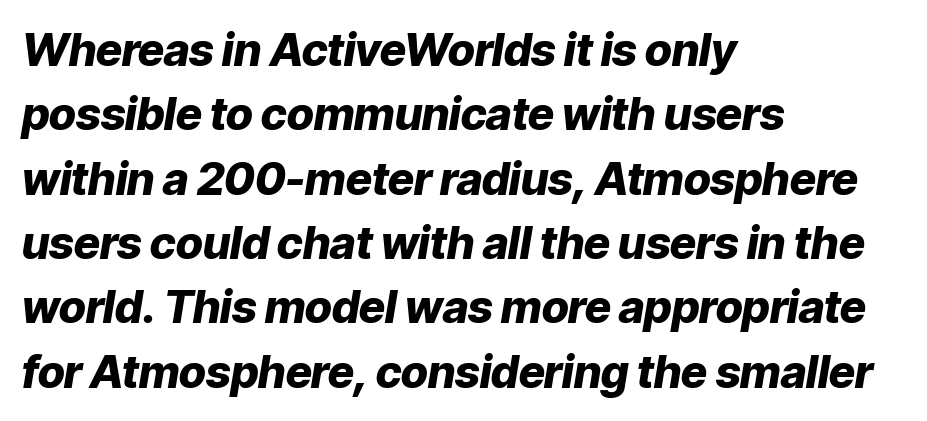
{"italic": "yes", "lean": "right", "slant_degrees": 9, "bold": "yes", "weight": "heavy", "width": "normal", "stroke_contrast": "low", "x_height": "medium", "monospaced": "no", "underline": "no", "align": "left", "line_spacing": "normal", "line_spacing_ratio": 1.43, "letter_spacing": "normal", "letter_spacing_em": 0.0, "glyph_px": 45}
